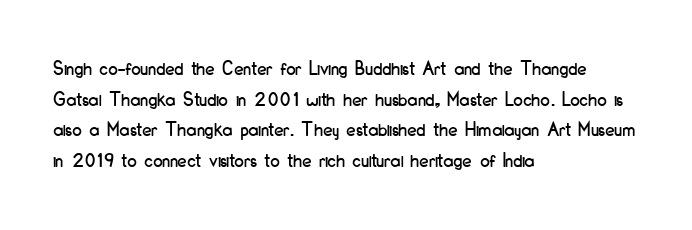
{"italic": "no", "underline": "no", "align": "left", "line_spacing": "normal", "line_spacing_ratio": 1.46, "letter_spacing": "normal", "letter_spacing_em": 0.0, "glyph_px": 21}
